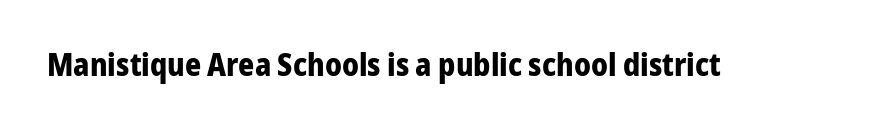
You could call the tracking neutral — neither tight nor loose. Stroke terminals: plain, sans-serif. The passage shown is typed in a proportional face where columns would drift. Italic: no, the glyphs are upright roman. Heft: maximum for text — a bold.
